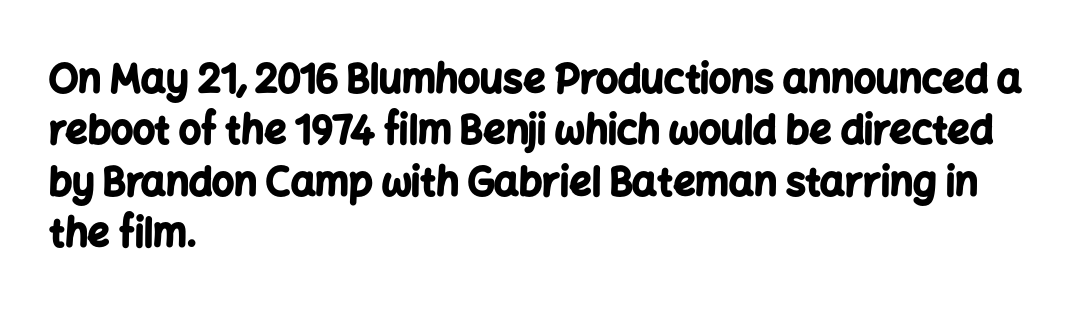
{"serif": "no", "italic": "no", "bold": "yes", "weight": "bold", "width": "normal", "stroke_contrast": "low", "x_height": "medium", "monospaced": "no", "underline": "no", "align": "left", "line_spacing": "normal", "line_spacing_ratio": 1.32, "letter_spacing": "normal", "letter_spacing_em": 0.0, "glyph_px": 39}
